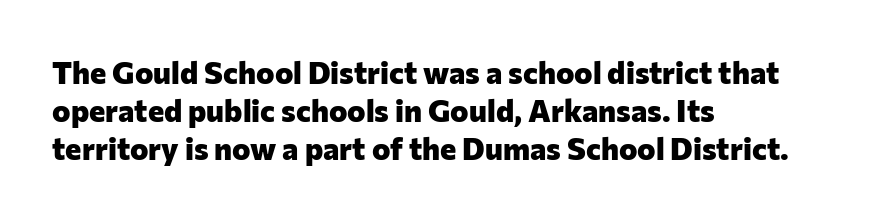
The image shows 31 px heavy sans-serif type, upright; set left-aligned, line spacing 1.22x, normal letter spacing, not underlined; low stroke contrast and a medium x-height.
